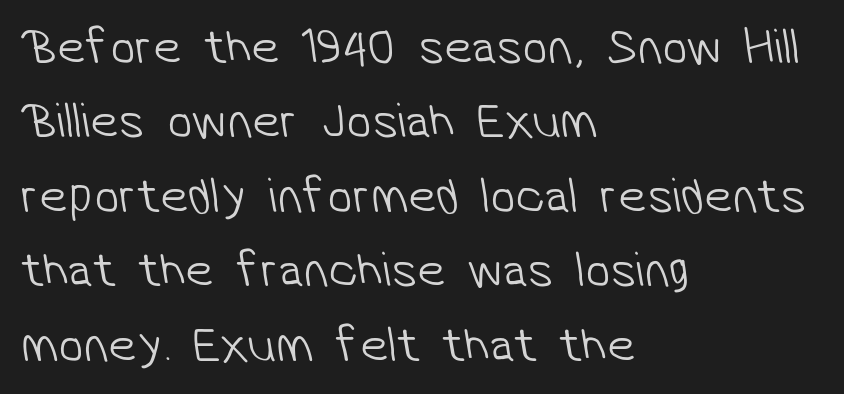
One-word summary of the alignment: left. Check where the strokes stop: nothing finishes them off — pure sans. This rendering leaves character spacing at its baseline value. Underline: absent. Stroke thickness stays within the range of a standard reading face or lighter.
